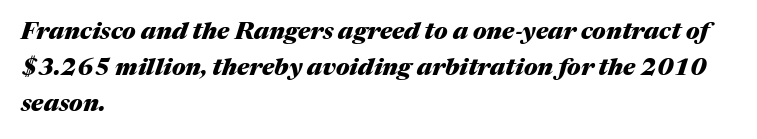
{"italic": "yes", "lean": "right", "slant_degrees": 17, "bold": "yes", "underline": "no", "align": "left", "line_spacing": "normal", "line_spacing_ratio": 1.5, "letter_spacing": "normal", "letter_spacing_em": 0.0, "glyph_px": 24}
